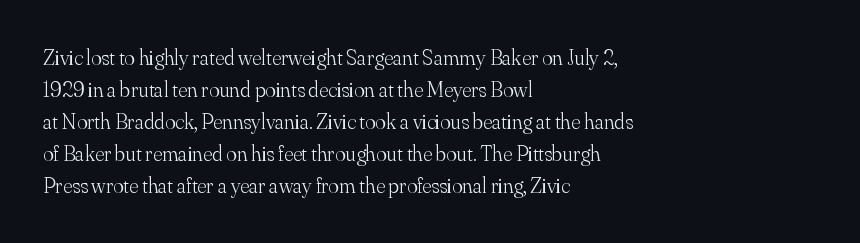
{"italic": "no", "bold": "no", "underline": "no", "align": "left", "line_spacing": "normal", "line_spacing_ratio": 1.46, "letter_spacing": "normal", "letter_spacing_em": 0.0, "glyph_px": 22}
